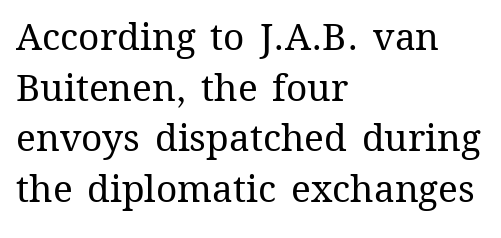
Q: Is the text bold? A: No.
Q: Is the text italic (slanted)? A: No, it is upright.
Q: Is the text underlined? A: No.
Q: How is the paragraph aligned? A: Left-aligned.
Q: Is the spacing between letters normal or unusually wide? A: Normal.
Q: Is the spacing between lines tight, normal or loose? A: Normal.
Q: Width (condensed, normal, or wide)? A: Normal.
Q: Stroke contrast? A: Medium.
Q: x-height? A: Medium.
Q: Monospaced? A: No.
